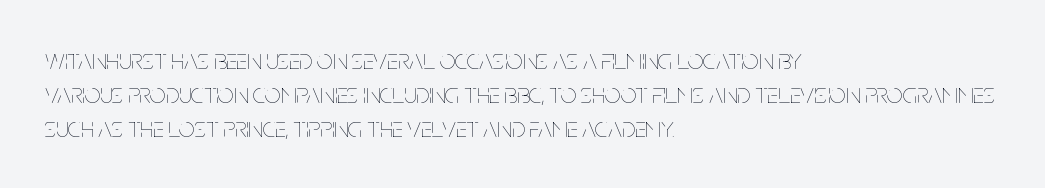
Q: Is the text bold? A: No.
Q: Is the text italic (slanted)? A: No, it is upright.
Q: Is the text underlined? A: No.
Q: How is the paragraph aligned? A: Left-aligned.
Q: Is the spacing between letters normal or unusually wide? A: Normal.
Q: Width (condensed, normal, or wide)? A: Condensed.
Q: Stroke contrast? A: Low.
Q: x-height? A: Large.
Q: Monospaced? A: No.
